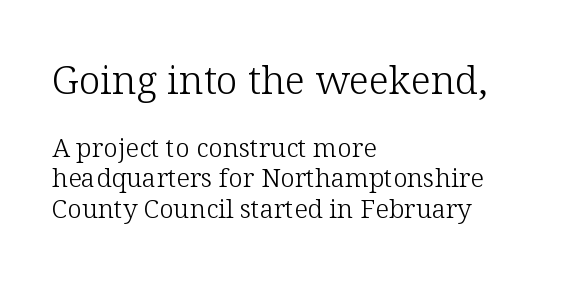
{"serif": "yes", "italic": "no", "bold": "no", "weight": "light", "width": "normal", "stroke_contrast": "low", "x_height": "medium", "monospaced": "no", "underline": "no", "align": "left", "line_spacing_ratio": 1.17, "letter_spacing": "normal", "letter_spacing_em": 0.0, "larger_block": "first", "size_ratio": 1.5, "glyph_px": 39}
